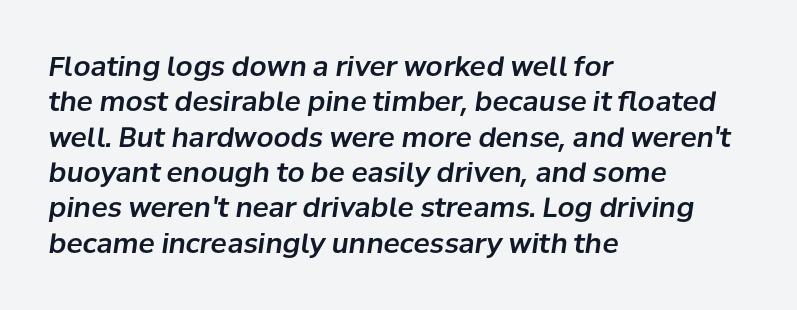
{"italic": "yes", "lean": "right", "slant_degrees": 8, "underline": "no", "align": "left", "line_spacing": "normal", "line_spacing_ratio": 1.31, "letter_spacing": "normal", "letter_spacing_em": 0.0, "glyph_px": 27}
